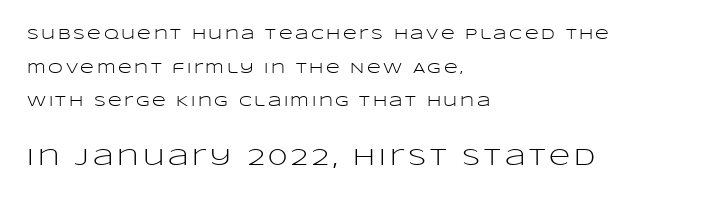
Q: Is the text bold? A: No.
Q: Is the text italic (slanted)? A: No, it is upright.
Q: Is the text underlined? A: No.
Q: How is the paragraph aligned? A: Left-aligned.
Q: Is the spacing between lines tight, normal or loose? A: Loose.
Q: Which block of text is set in a larger size, the first (top) or the second (bottom)? A: The second (bottom) one.
